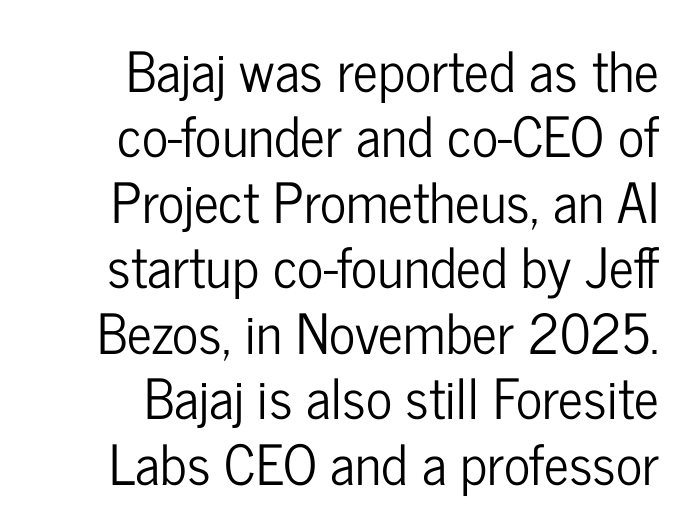
Q: Is the text italic (slanted)? A: No, it is upright.
Q: Is the typeface a serif or a sans-serif typeface? A: Sans-serif.
Q: Is the text underlined? A: No.
Q: How is the paragraph aligned? A: Right-aligned.
Q: Is the spacing between letters normal or unusually wide? A: Normal.
Q: Width (condensed, normal, or wide)? A: Condensed.
Q: Stroke contrast? A: Low.
Q: x-height? A: Medium.
Q: Monospaced? A: No.
